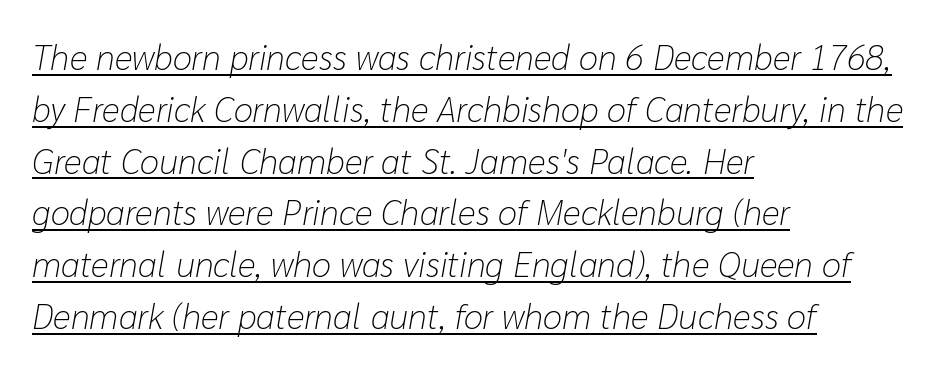
The image shows 35 px light type, italic (leaning right); set left-aligned, normal line spacing (1.48x), normal letter spacing, underlined; low stroke contrast and a medium x-height.
